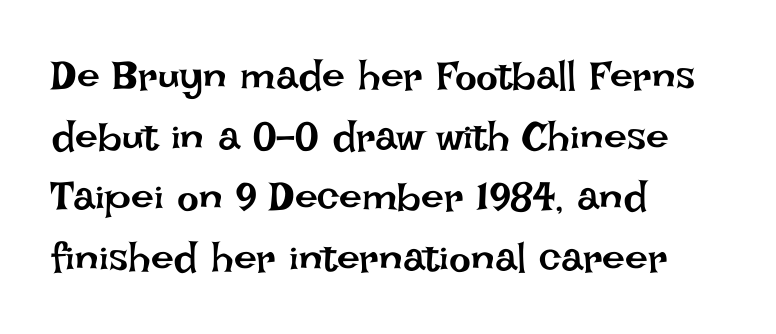
The image shows 41 px regular-weight type, upright; set left-aligned, normal line spacing (1.48x), normal letter spacing, not underlined; low stroke contrast and a large x-height.
